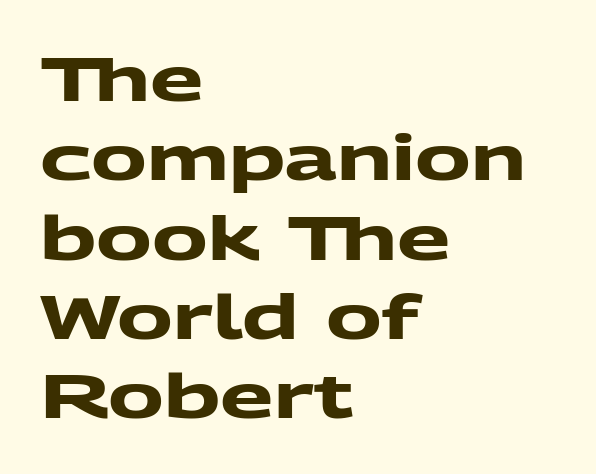
The image shows 62 px heavy, wide sans-serif type; set left-aligned, normal line spacing (1.28x), normal letter spacing, not underlined; medium stroke contrast and a medium x-height.
